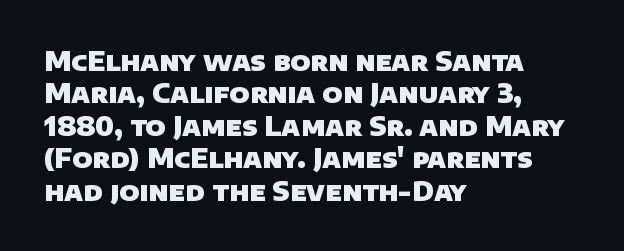
This sample keeps an unexceptional amount of space between lines. How heavy is the stroke? Heavy — this is a bold. Caption: multi-line text, flush left, ragged right. Observe the ordinary spacing: letters are neighbours, not strangers. Descender tails drop into unmarked territory.
